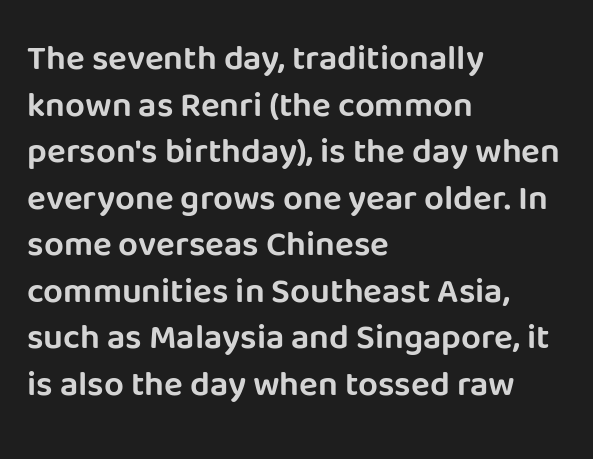
{"serif": "no", "italic": "no", "width": "normal", "stroke_contrast": "low", "x_height": "large", "monospaced": "no", "underline": "no", "align": "left", "line_spacing": "normal", "line_spacing_ratio": 1.33, "letter_spacing": "normal", "letter_spacing_em": 0.0, "glyph_px": 35}
